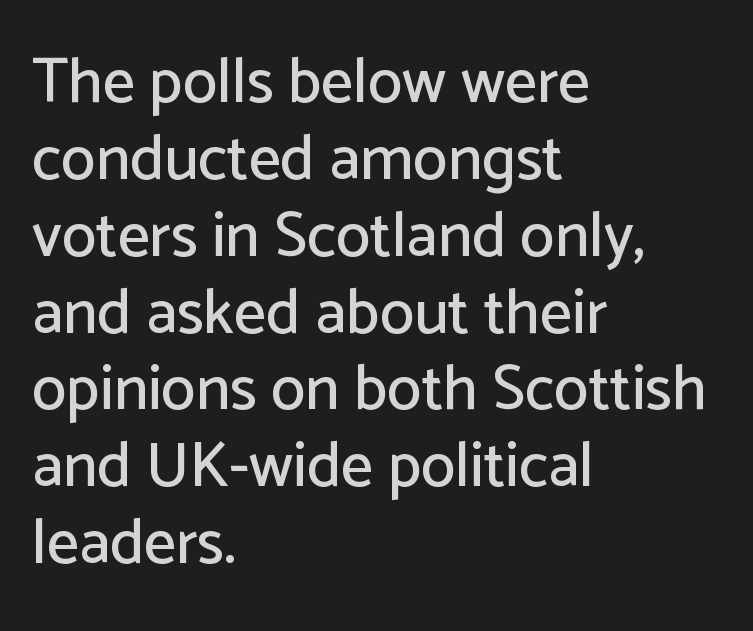
The image shows 63 px sans-serif type, upright; set left-aligned, line spacing 1.22x, normal letter spacing, not underlined; low stroke contrast and a medium x-height.
